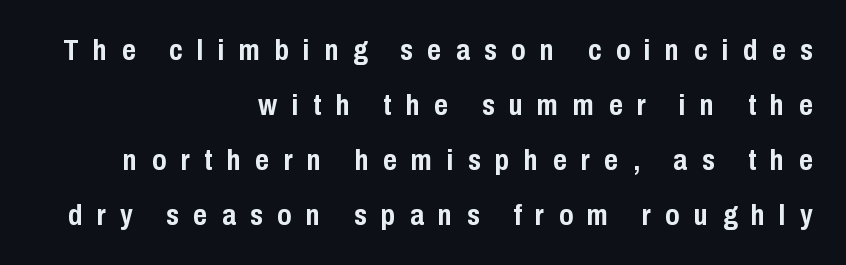
Horizontal alignment here is rightward, an uncommon choice for prose. Has an underline been added? It has not. Honestly, the letter spacing is so wide it's the main thing you notice. Set as a true bold cut, around the 700 mark. Here the designer chose a conventional face with non-uniform glyph widths.
